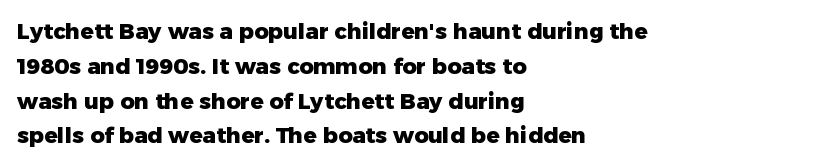
One-word summary of the alignment: left. Characters remain perfectly vertical along every line. Words float on clear page, feet unadorned. Look at the tracking — it's just the regular setting, nothing added.
